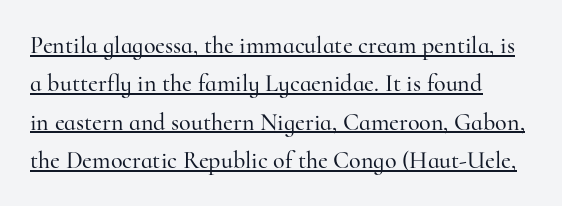
{"italic": "no", "underline": "yes", "line_spacing": "normal", "line_spacing_ratio": 1.6, "letter_spacing": "normal", "letter_spacing_em": 0.0, "glyph_px": 24}
